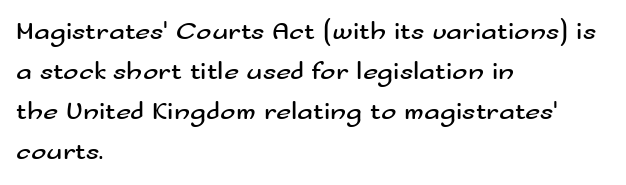
Q: Is the text bold? A: No.
Q: Is the text italic (slanted)? A: No, it is upright.
Q: Is the text underlined? A: No.
Q: How is the paragraph aligned? A: Left-aligned.
Q: Is the spacing between letters normal or unusually wide? A: Normal.
Q: Is the spacing between lines tight, normal or loose? A: Normal.
